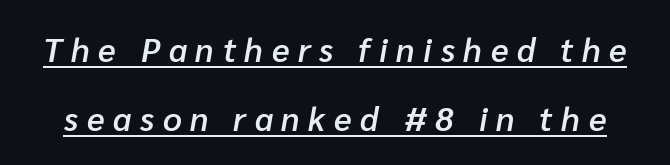
The image shows 33 px semibold type, italic (leaning right); set loose line spacing (2.08x), unusually wide letter spacing (+0.26 em), underlined; low stroke contrast and a medium x-height.
